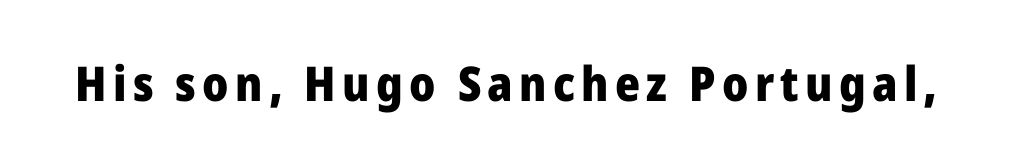
The image shows 48 px heavy sans-serif type, upright; set not underlined; low stroke contrast and a medium x-height.
